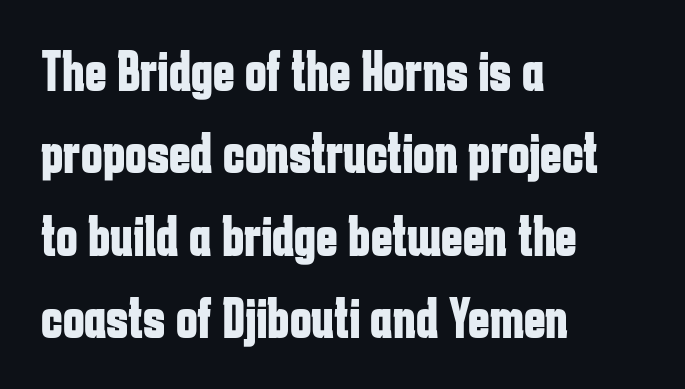
Q: Is the text bold? A: Yes.
Q: Is the text italic (slanted)? A: No, it is upright.
Q: Is the typeface a serif or a sans-serif typeface? A: Sans-serif.
Q: Is the text underlined? A: No.
Q: How is the paragraph aligned? A: Left-aligned.
Q: Is the spacing between letters normal or unusually wide? A: Normal.
Q: Is the spacing between lines tight, normal or loose? A: Normal.
Q: Width (condensed, normal, or wide)? A: Condensed.
Q: Stroke contrast? A: Low.
Q: x-height? A: Medium.
Q: Monospaced? A: No.
